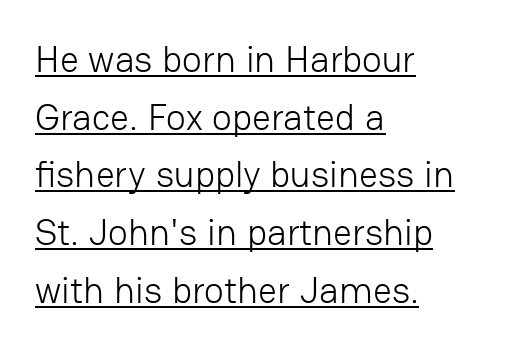
The letters stand upright; this is a roman face. Each line of the rendering has a horizontal stroke beneath the glyphs. Stem width sits at or under what a default text font uses. These lines keep a tight, regular rhythm from letter to letter. Line starts are locked; line ends wander. Does the leading feel generous? No, just average.
